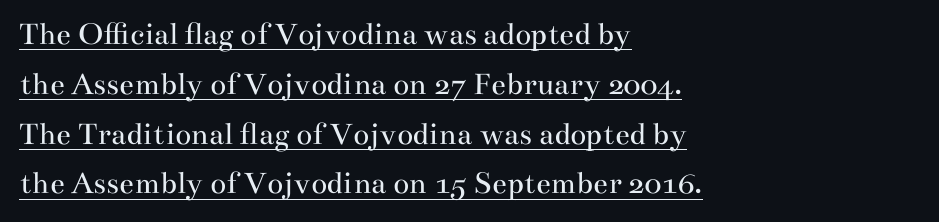
{"serif": "yes", "italic": "no", "bold": "no", "weight": "regular", "width": "wide", "stroke_contrast": "medium", "x_height": "small", "monospaced": "no", "underline": "yes", "align": "left", "line_spacing": "normal", "line_spacing_ratio": 1.51, "letter_spacing": "normal", "letter_spacing_em": 0.0, "glyph_px": 33}
